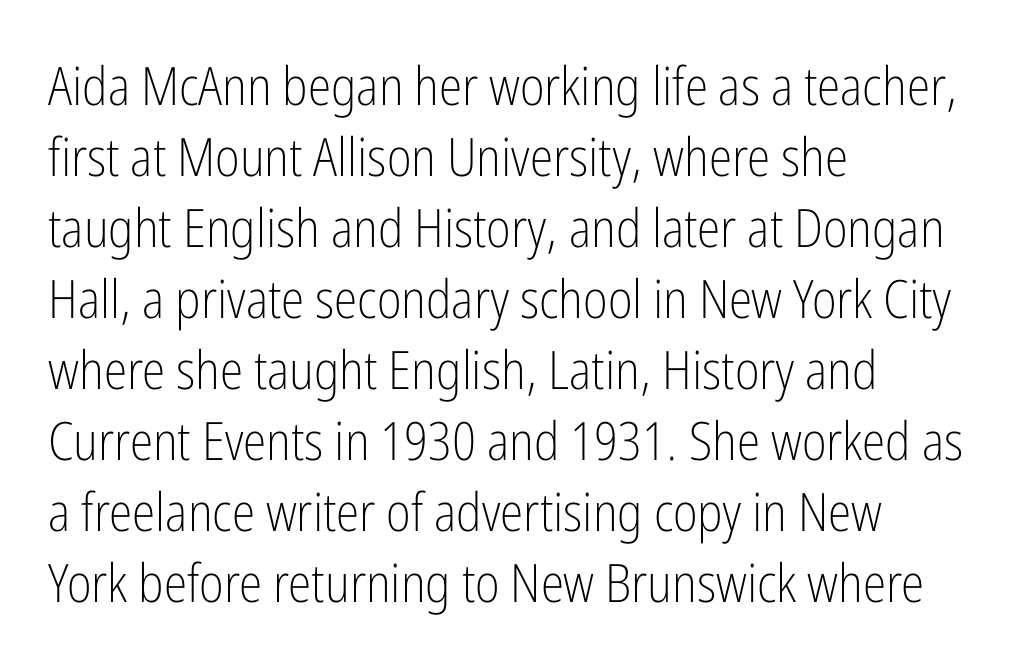
{"serif": "no", "italic": "no", "bold": "no", "weight": "light", "width": "condensed", "stroke_contrast": "low", "x_height": "medium", "monospaced": "no", "underline": "no", "align": "left", "line_spacing": "normal", "line_spacing_ratio": 1.34, "letter_spacing": "normal", "letter_spacing_em": 0.0, "glyph_px": 53}
